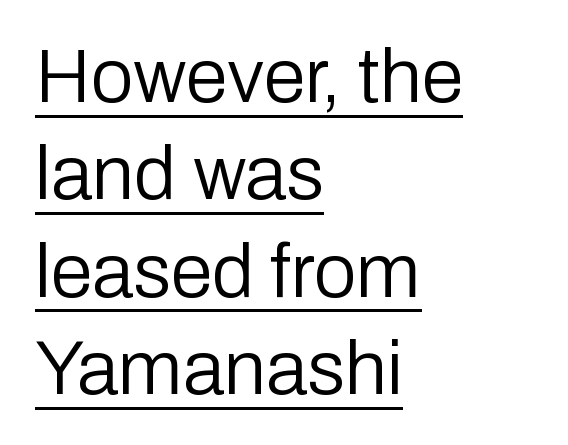
{"serif": "no", "italic": "no", "bold": "no", "weight": "regular", "width": "normal", "stroke_contrast": "low", "x_height": "medium", "monospaced": "no", "underline": "yes", "align": "left", "line_spacing": "normal", "line_spacing_ratio": 1.28, "letter_spacing": "normal", "letter_spacing_em": 0.0, "glyph_px": 76}
